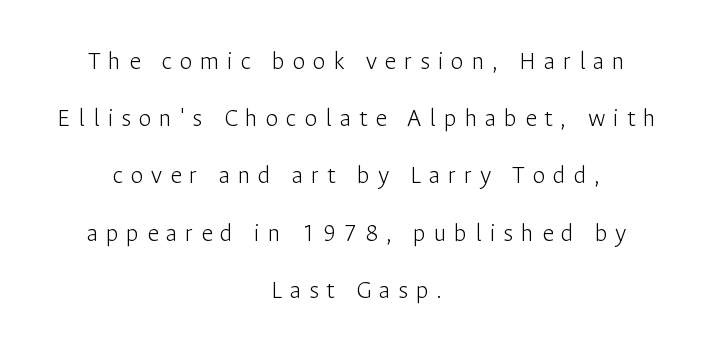
Q: Is the text bold? A: No.
Q: Is the text italic (slanted)? A: No, it is upright.
Q: Is the text underlined? A: No.
Q: How is the paragraph aligned? A: Centered.
Q: Is the spacing between letters normal or unusually wide? A: Unusually wide.
Q: Is the spacing between lines tight, normal or loose? A: Loose.
